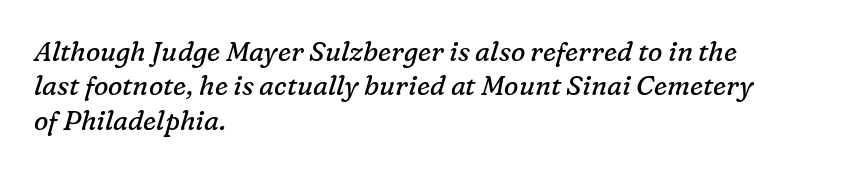
{"italic": "yes", "lean": "right", "slant_degrees": 16, "bold": "no", "underline": "no", "align": "left", "line_spacing": "normal", "line_spacing_ratio": 1.27, "letter_spacing": "normal", "letter_spacing_em": 0.0, "glyph_px": 27}
